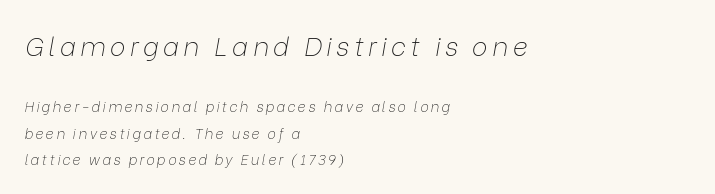
The image shows 26 px text type, italic (leaning right); set left-aligned, loose line spacing (1.92x), not underlined; the first (top) block is 1.86x larger.
